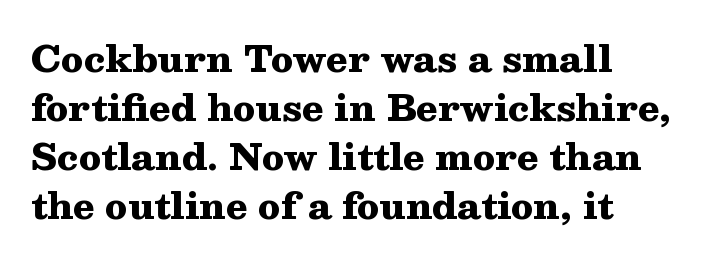
{"serif": "yes", "italic": "no", "bold": "yes", "weight": "heavy", "width": "wide", "stroke_contrast": "medium", "x_height": "medium", "monospaced": "no", "underline": "no", "align": "left", "line_spacing": "normal", "line_spacing_ratio": 1.36, "letter_spacing": "normal", "letter_spacing_em": 0.0, "glyph_px": 36}
